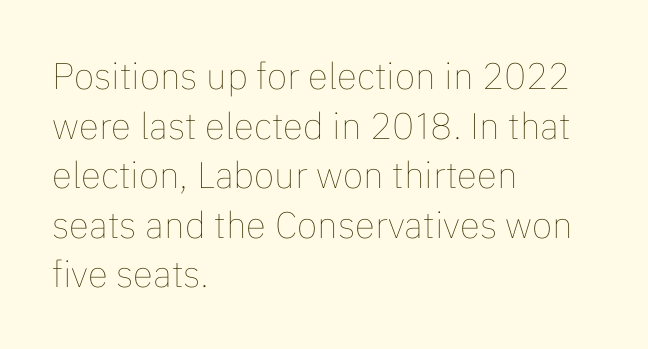
Stems and bowls with no extra thickness — not bold. Successive baselines arrive at the customary interval. The gaps between neighbouring characters are ordinary and unremarkable. Every stem runs plumb, perpendicular to the baseline.
